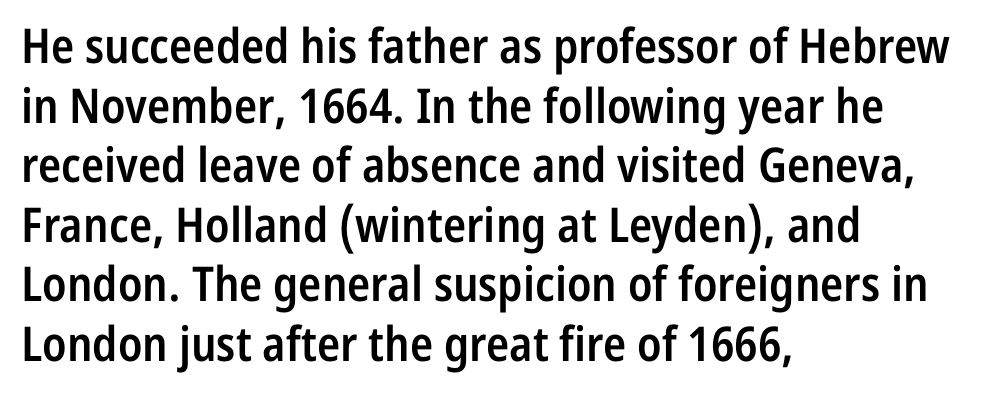
Does the copy run flush right? No — it runs flush left. Note the varied advance widths — an 'i' is clearly narrower than an 'm'. Stems and bowls a touch heavier than normal — semibold. You could call the tracking neutral — neither tight nor loose.
